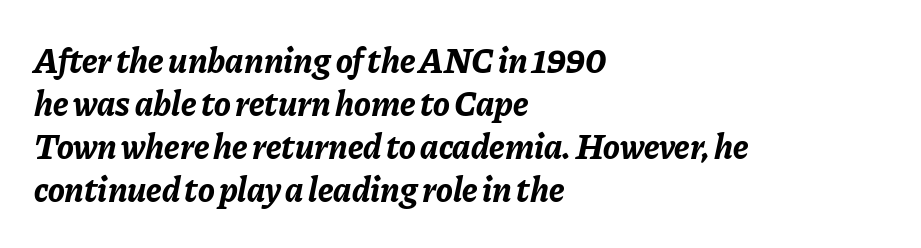
Q: Is the text bold? A: Yes.
Q: Is the text italic (slanted)? A: Yes, it leans right by about 11 degrees.
Q: Is the text underlined? A: No.
Q: How is the paragraph aligned? A: Left-aligned.
Q: Is the spacing between letters normal or unusually wide? A: Normal.
Q: Width (condensed, normal, or wide)? A: Normal.
Q: Stroke contrast? A: Low.
Q: x-height? A: Medium.
Q: Monospaced? A: No.
